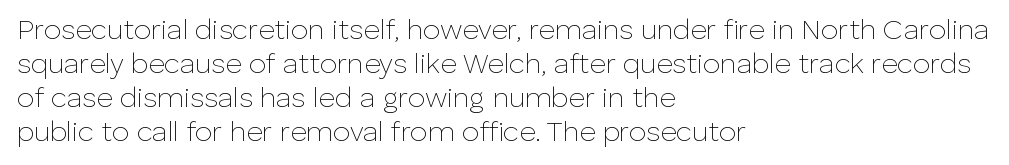
Each letter keeps its own natural width here, so spacing adapts to shape. Stem width sits at or under what a default text font uses. The space directly below the letters is spotless. Standard letterfit; no display-style spreading of the glyphs.
